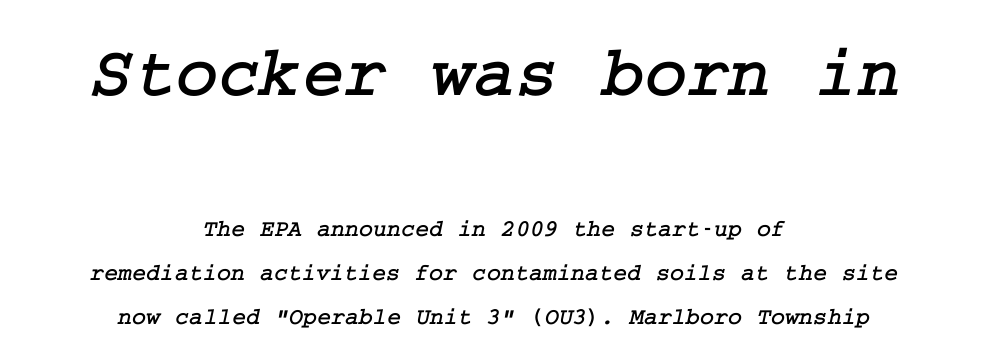
{"serif": "yes", "width": "normal", "stroke_contrast": "low", "x_height": "medium", "underline": "no", "align": "center", "line_spacing_ratio": 1.83, "letter_spacing": "normal", "letter_spacing_em": 0.0, "larger_block": "first", "size_ratio": 3.0, "glyph_px": 72}
